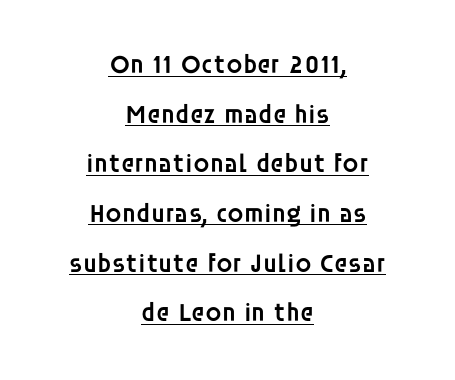
{"italic": "no", "bold": "semi", "underline": "yes", "align": "center", "line_spacing": "loose", "line_spacing_ratio": 1.91, "letter_spacing": "normal", "letter_spacing_em": 0.0, "glyph_px": 26}
